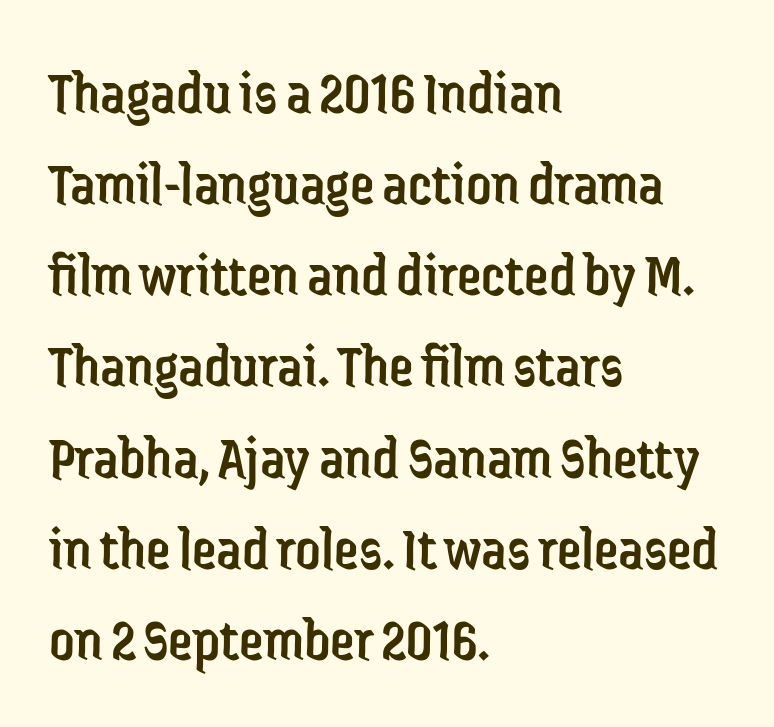
What kind of face is this? One without serifs — a sans. This rendering leaves character spacing at its baseline value. This is the regular roman posture of the typeface. Quick note: interline space is typical.
